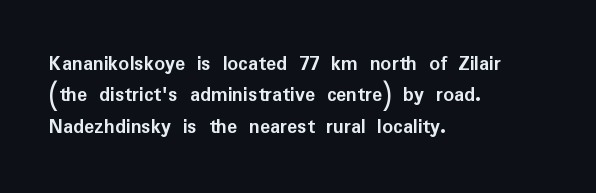
Set as a true bold cut, around the 700 mark. You can tell it's not italic because the verticals are truly vertical. Horizontally, the lines are justified to the leading edge only. Evenly set lines give the paragraph a standard silhouette. Just letters on the line, the space beneath them empty. Compared with typical body copy, the letter spacing here is the same.
